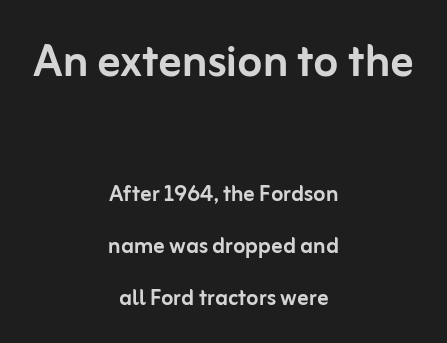
The image shows 57 px sans-serif type, upright; set centered, line spacing 1.85x, normal letter spacing, not underlined; the first (top) block is 2.04x larger; low stroke contrast and a medium x-height.
